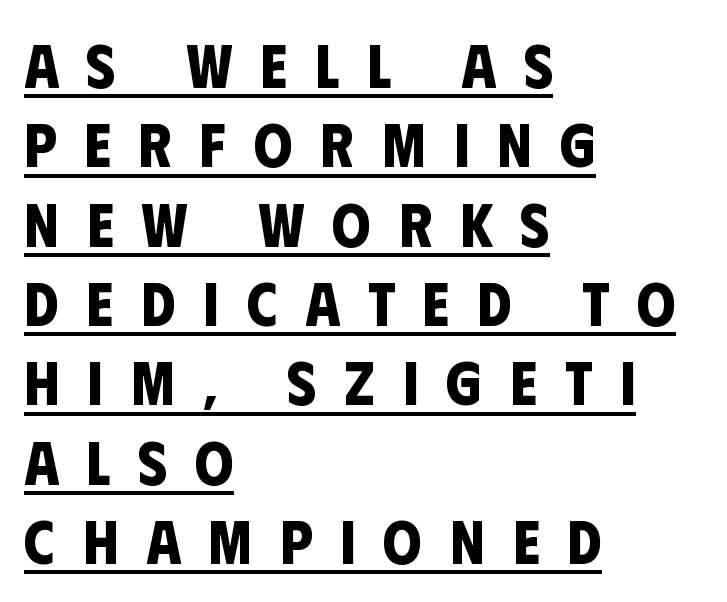
Q: Is the text bold? A: Yes.
Q: Is the typeface a serif or a sans-serif typeface? A: Sans-serif.
Q: Is the text underlined? A: Yes.
Q: How is the paragraph aligned? A: Left-aligned.
Q: Is the spacing between letters normal or unusually wide? A: Unusually wide.
Q: Is the spacing between lines tight, normal or loose? A: Normal.
Q: Width (condensed, normal, or wide)? A: Condensed.
Q: Stroke contrast? A: Low.
Q: x-height? A: Large.
Q: Monospaced? A: No.
